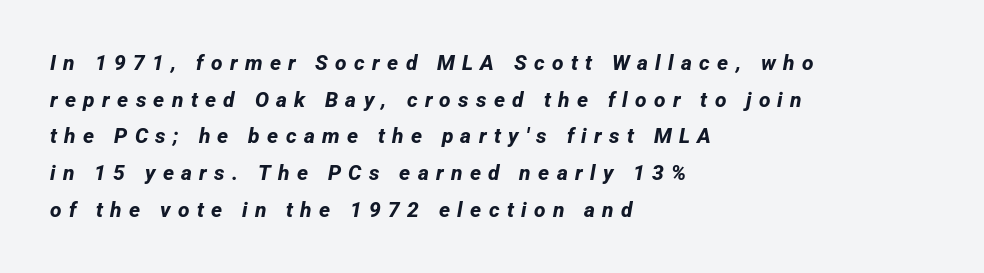
{"bold": "yes", "underline": "no", "align": "left", "line_spacing_ratio": 1.75, "letter_spacing": "wide", "letter_spacing_em": 0.35, "glyph_px": 21}
